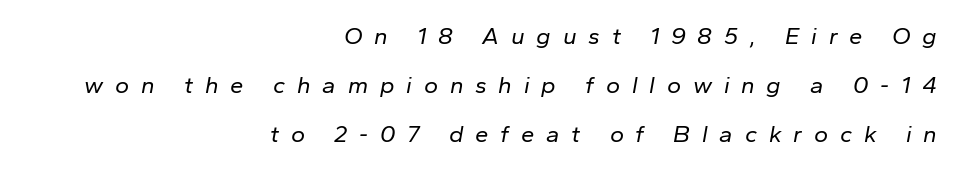
{"italic": "yes", "lean": "right", "slant_degrees": 10, "bold": "no", "underline": "no", "align": "right", "line_spacing": "loose", "line_spacing_ratio": 2.04, "letter_spacing": "wide", "letter_spacing_em": 0.49, "glyph_px": 24}
